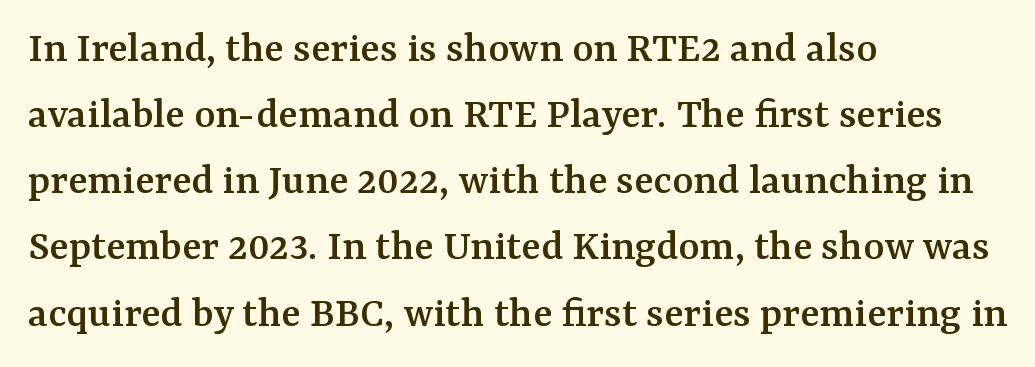
{"serif": "yes", "italic": "no", "width": "normal", "stroke_contrast": "medium", "x_height": "medium", "monospaced": "no", "underline": "no", "align": "left", "line_spacing": "normal", "line_spacing_ratio": 1.47, "letter_spacing": "normal", "letter_spacing_em": 0.0, "glyph_px": 45}
